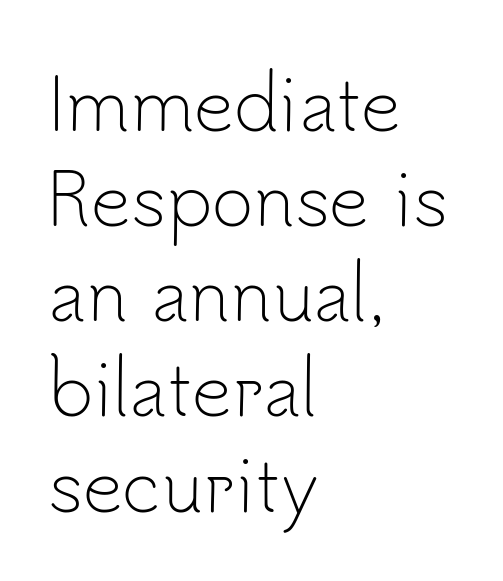
{"serif": "no", "italic": "no", "bold": "no", "weight": "light", "width": "normal", "stroke_contrast": "low", "x_height": "small", "monospaced": "no", "underline": "no", "align": "left", "line_spacing": "normal", "line_spacing_ratio": 1.34, "letter_spacing": "normal", "letter_spacing_em": 0.0, "glyph_px": 71}
